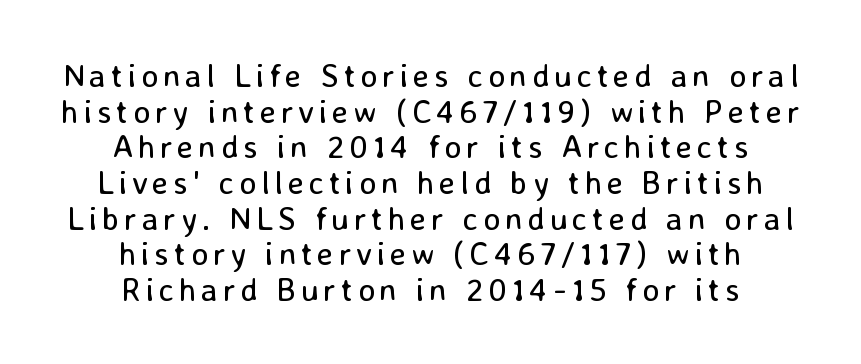
Q: Is the text bold? A: No.
Q: Is the text italic (slanted)? A: No, it is upright.
Q: Is the typeface a serif or a sans-serif typeface? A: Sans-serif.
Q: Is the text underlined? A: No.
Q: How is the paragraph aligned? A: Centered.
Q: Is the spacing between lines tight, normal or loose? A: Tight.
Q: Width (condensed, normal, or wide)? A: Normal.
Q: Stroke contrast? A: Low.
Q: x-height? A: Medium.
Q: Monospaced? A: No.
